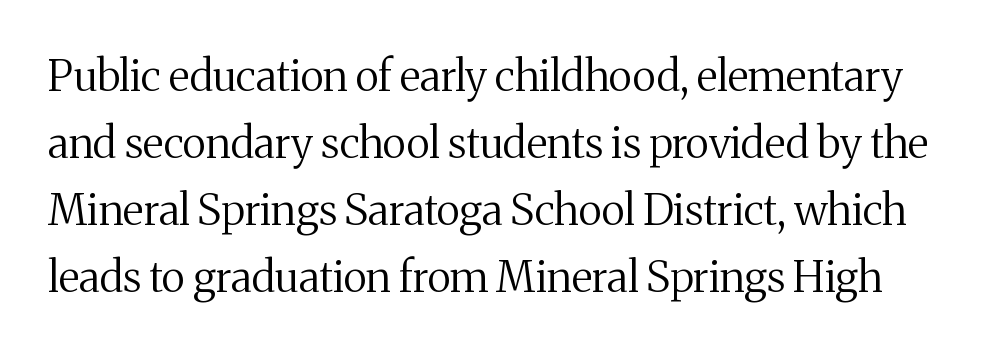
The image shows 43 px regular-weight serif type, upright; set normal line spacing (1.56x), normal letter spacing, not underlined; medium stroke contrast and a medium x-height.
